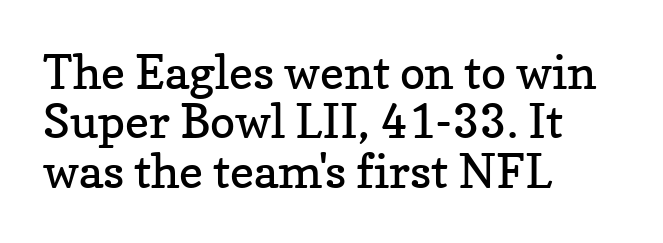
Q: Is the text bold? A: No.
Q: Is the text italic (slanted)? A: No, it is upright.
Q: Is the typeface a serif or a sans-serif typeface? A: Serif.
Q: Is the text underlined? A: No.
Q: How is the paragraph aligned? A: Left-aligned.
Q: Is the spacing between letters normal or unusually wide? A: Normal.
Q: Is the spacing between lines tight, normal or loose? A: Tight.
Q: Width (condensed, normal, or wide)? A: Normal.
Q: Stroke contrast? A: Low.
Q: x-height? A: Medium.
Q: Monospaced? A: No.
